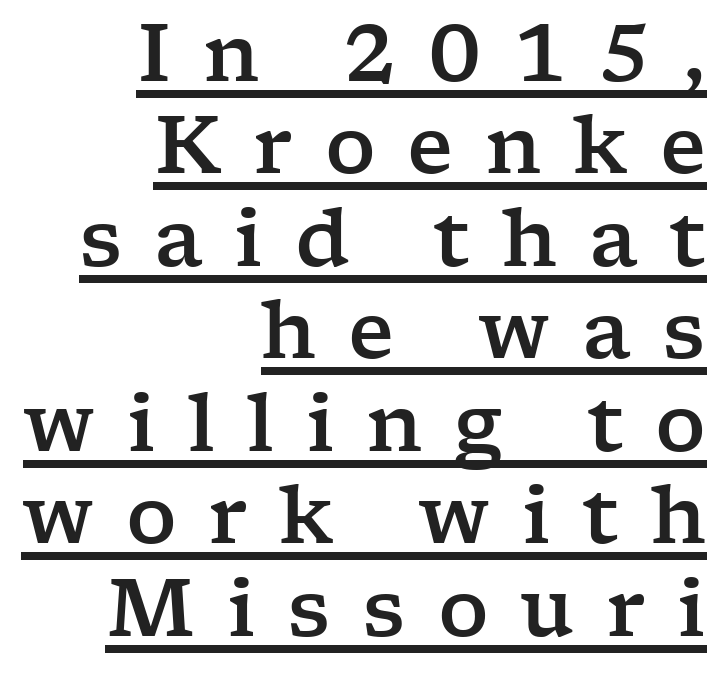
{"serif": "yes", "italic": "no", "width": "wide", "stroke_contrast": "low", "x_height": "medium", "monospaced": "no", "underline": "yes", "align": "right", "line_spacing_ratio": 1.17, "letter_spacing": "wide", "letter_spacing_em": 0.4, "glyph_px": 79}
